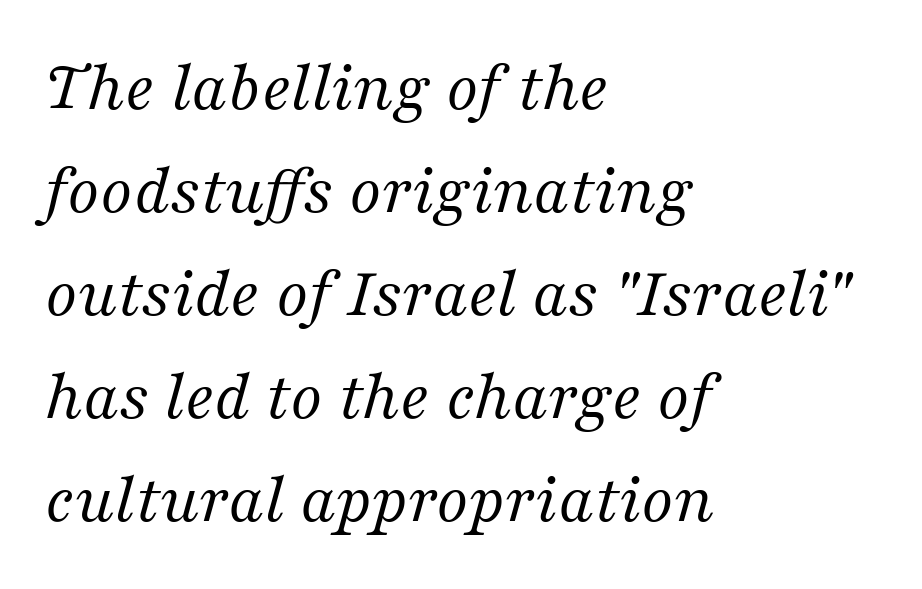
Q: Is the text bold? A: No.
Q: Is the text italic (slanted)? A: Yes, it leans right by about 16 degrees.
Q: Is the typeface a serif or a sans-serif typeface? A: Serif.
Q: Is the text underlined? A: No.
Q: How is the paragraph aligned? A: Left-aligned.
Q: Is the spacing between letters normal or unusually wide? A: Normal.
Q: Is the spacing between lines tight, normal or loose? A: Normal.
Q: Width (condensed, normal, or wide)? A: Normal.
Q: Stroke contrast? A: Medium.
Q: x-height? A: Medium.
Q: Monospaced? A: No.
